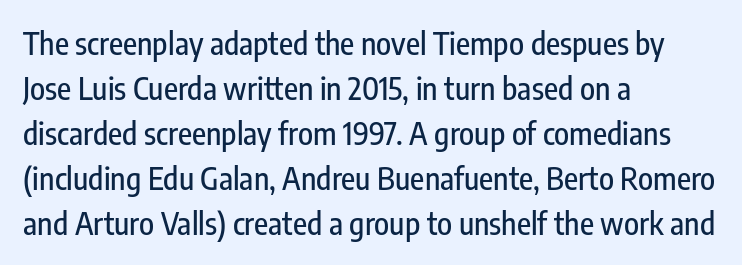
The image shows 31 px condensed sans-serif type, upright; set left-aligned, normal line spacing (1.45x), normal letter spacing, not underlined; low stroke contrast and a medium x-height.
